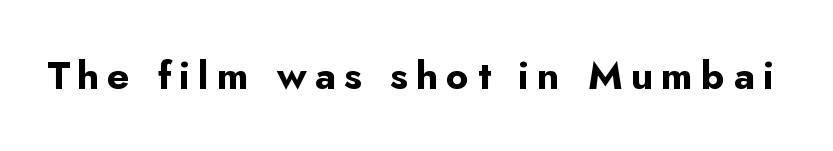
{"serif": "no", "italic": "no", "bold": "yes", "weight": "bold", "width": "normal", "stroke_contrast": "low", "x_height": "small", "monospaced": "no", "underline": "no", "letter_spacing": "wide", "letter_spacing_em": 0.21, "glyph_px": 39}
